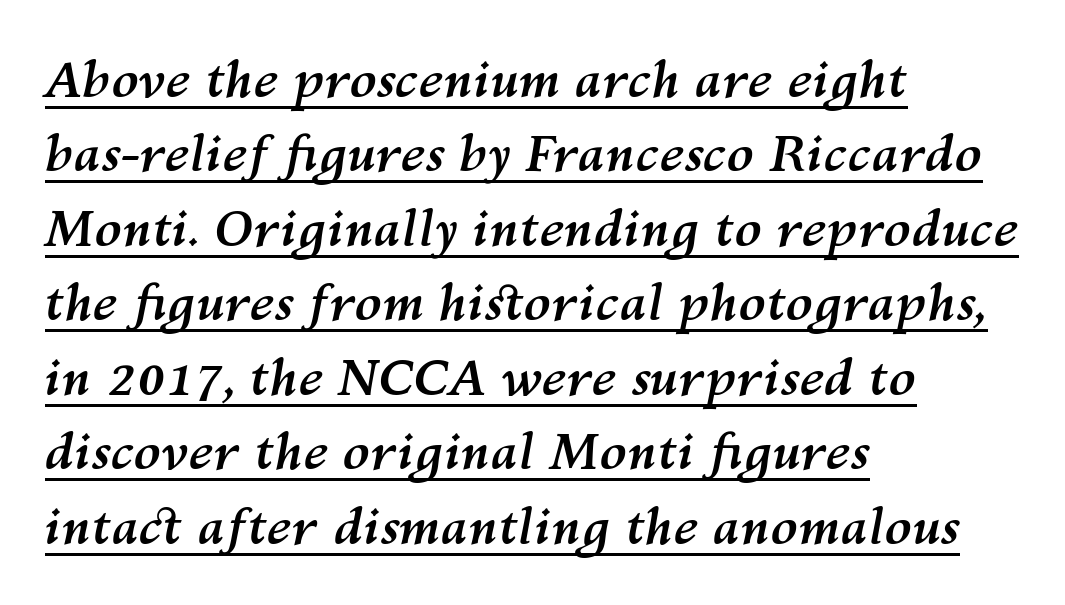
These lines are set flush left with a ragged right edge. Think of a printed novel: that variable character pitch is what you see here. Spacing between characters is what you'd get straight out of the box. The sample has been set heavy, in full bold. What decoration does the sample have? An underline.
